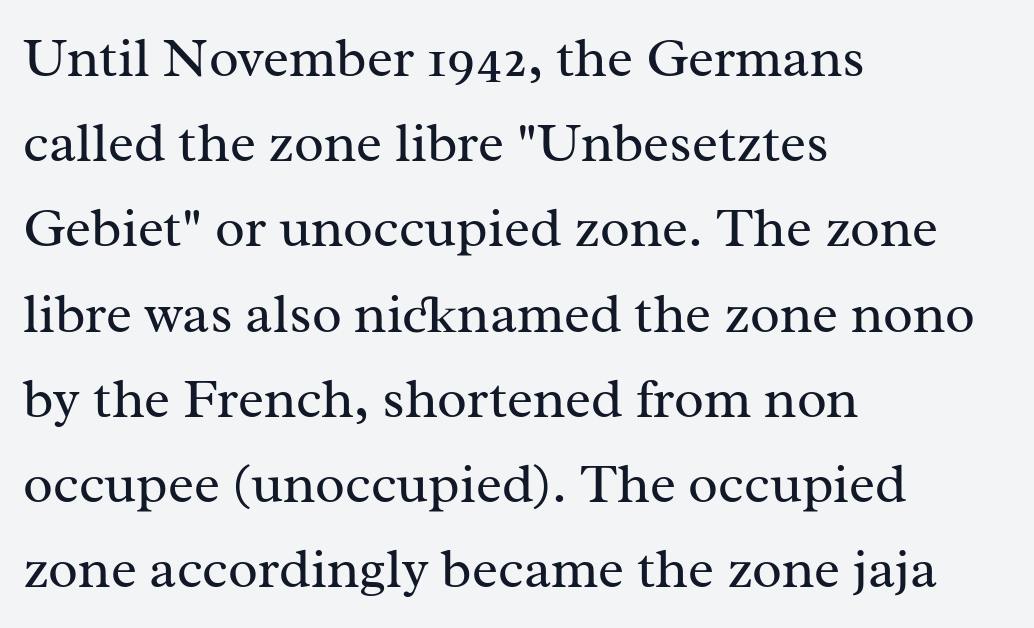
{"serif": "yes", "italic": "no", "bold": "no", "weight": "regular", "width": "normal", "stroke_contrast": "medium", "x_height": "medium", "monospaced": "no", "underline": "no", "align": "left", "line_spacing": "normal", "line_spacing_ratio": 1.55, "letter_spacing": "normal", "letter_spacing_em": 0.0, "glyph_px": 55}
